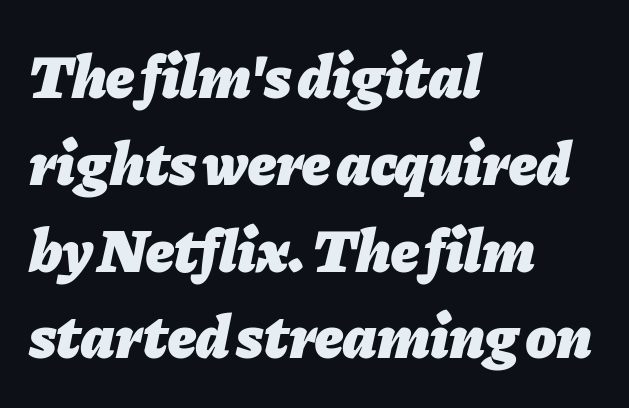
The image shows 62 px heavy type, italic (leaning right); set left-aligned, normal line spacing (1.4x), normal letter spacing, not underlined; low stroke contrast and a medium x-height.
